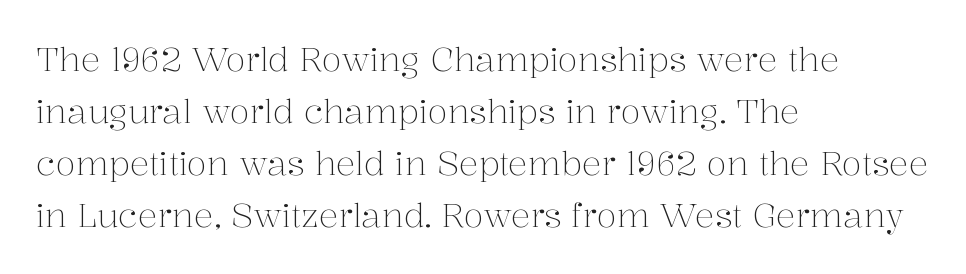
{"serif": "yes", "italic": "no", "bold": "no", "weight": "light", "width": "normal", "stroke_contrast": "medium", "x_height": "medium", "monospaced": "no", "underline": "no", "align": "left", "line_spacing": "normal", "line_spacing_ratio": 1.58, "letter_spacing": "normal", "letter_spacing_em": 0.0, "glyph_px": 33}
